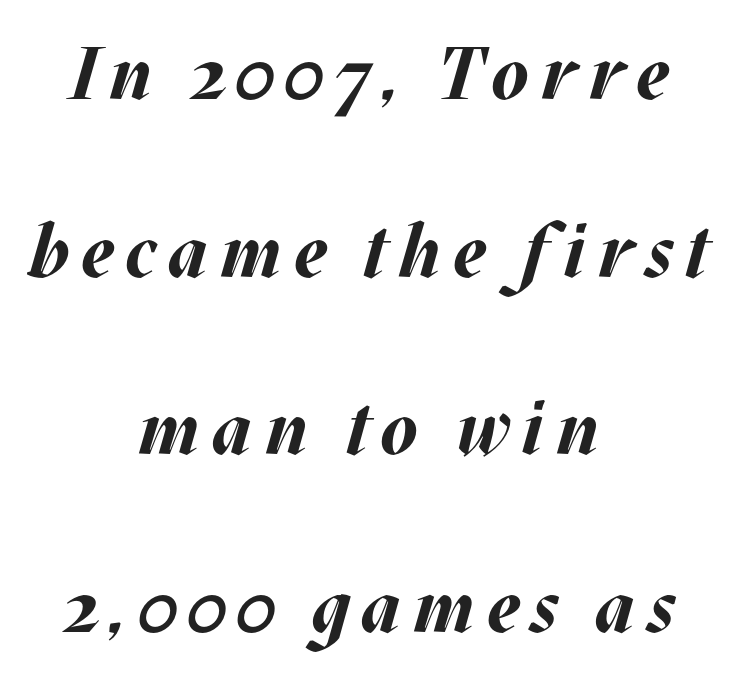
Leftover space on each line is divided equally before and after the words. The letters are slanted; this is an italic face. Each letter keeps its own natural width here, so spacing adapts to shape. Thick stems and heavy bowls — unmistakably bold. Words float on clear page, feet unadorned.
